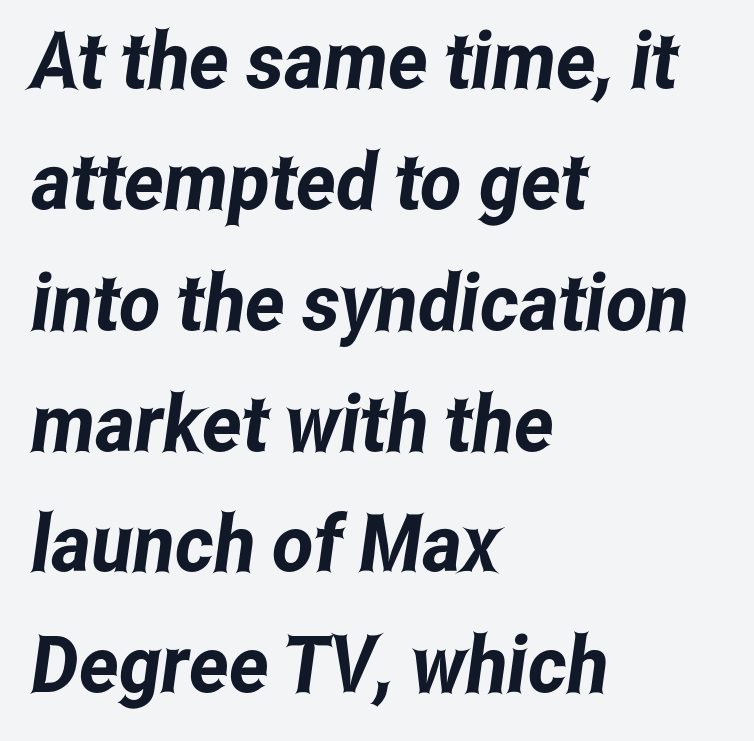
Here the glyphs are tracked normally, forming tight word shapes. Type style note: lacks serifs. Plain, unruled lines of type. Varying glyph widths throughout — classic text-font behaviour. The ragged edge is on the right, which tells us the setting is flush left. The leading is moderate, giving the passage an even texture.
